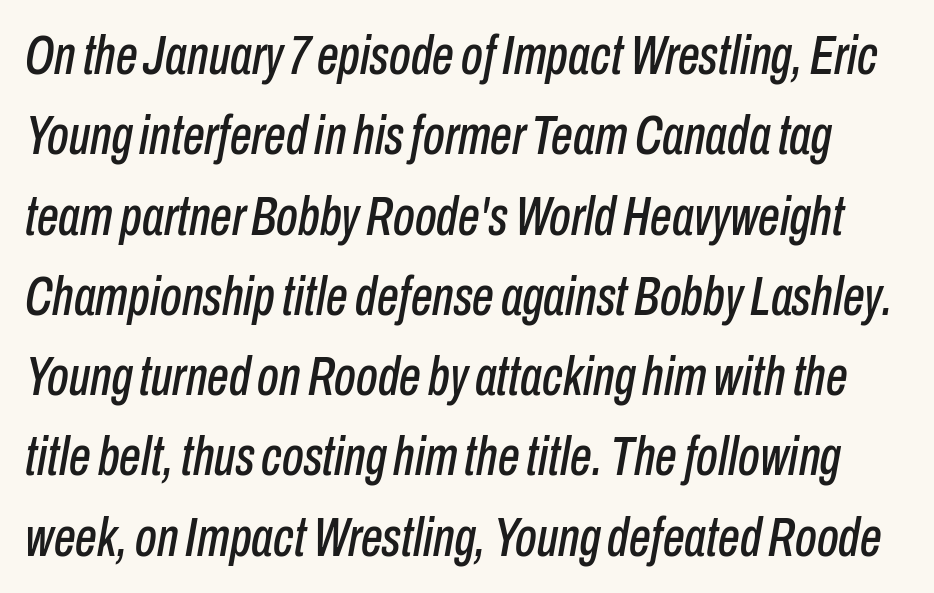
{"italic": "yes", "lean": "right", "slant_degrees": 10, "width": "condensed", "stroke_contrast": "low", "x_height": "medium", "monospaced": "no", "underline": "no", "line_spacing": "normal", "line_spacing_ratio": 1.46, "letter_spacing": "normal", "letter_spacing_em": 0.0, "glyph_px": 55}
